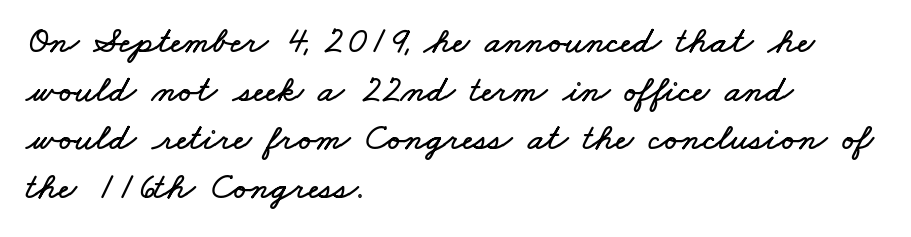
Caption: multi-line text, flush left, ragged right. The face used here is proportionally spaced, like ordinary book or web type. What stands out about the letter spacing? Nothing — it is the standard amount. The words here are not underlined. The space between consecutive lines is moderate.
